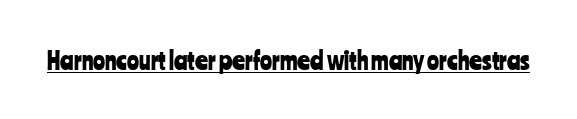
You can tell it's not italic because the verticals are truly vertical. Honestly, the letter spacing is just normal — you wouldn't notice it. Students, observe the line beneath the letters — that is underlining.
